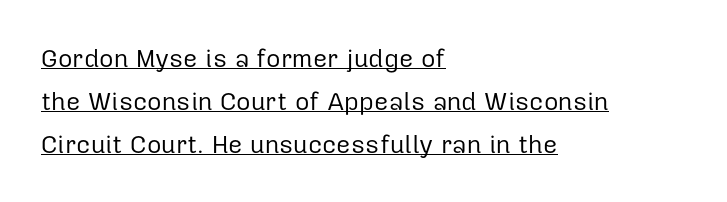
The tracking reads as untouched default to a designer's eye. The lettering is marked with a stroke running underneath it. Upright lettering throughout. A classic flush-left, rag-right setting is used for this passage. Stems here are at most as thick as an everyday book face.
